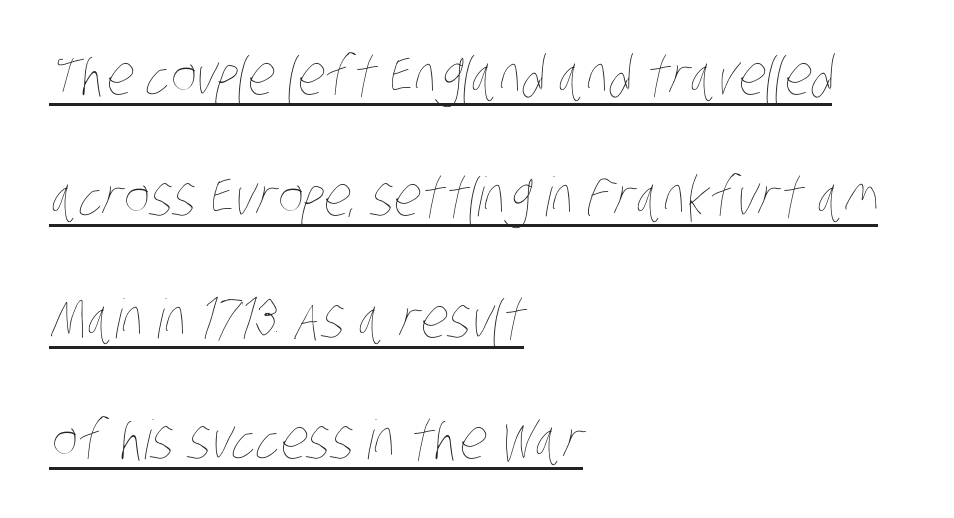
This reads as an unemphasized weight, regular at the heaviest. In designer terms, the underline attribute is active on this setting. The passage shown is typed in a proportional face where columns would drift. This rendering uses left alignment, leaving the right contour irregular. The face used here is rendered with its standard letterfit.
